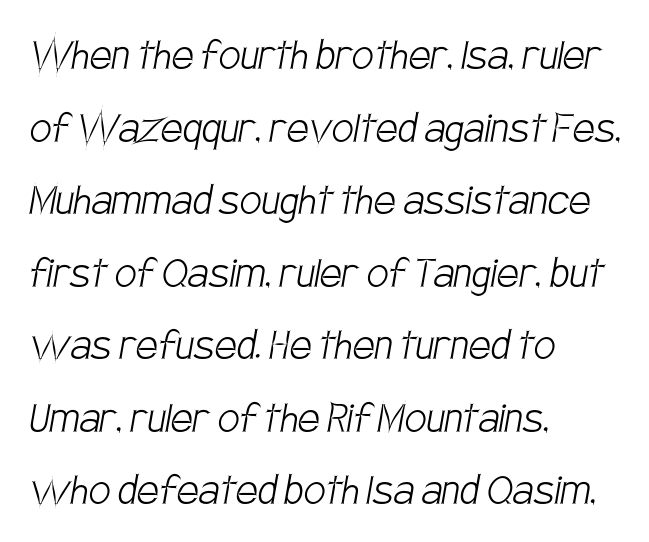
The image shows 49 px light, condensed sans-serif type; set left-aligned, normal line spacing (1.48x), normal letter spacing, not underlined; low stroke contrast and a large x-height.
